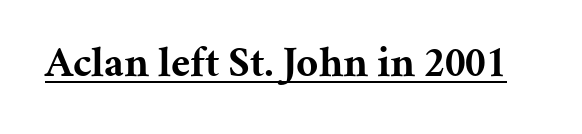
Q: Is the text bold? A: Yes.
Q: Is the text italic (slanted)? A: No, it is upright.
Q: Is the typeface a serif or a sans-serif typeface? A: Serif.
Q: Is the text underlined? A: Yes.
Q: Is the spacing between letters normal or unusually wide? A: Normal.
Q: Width (condensed, normal, or wide)? A: Normal.
Q: Stroke contrast? A: Medium.
Q: x-height? A: Medium.
Q: Monospaced? A: No.
